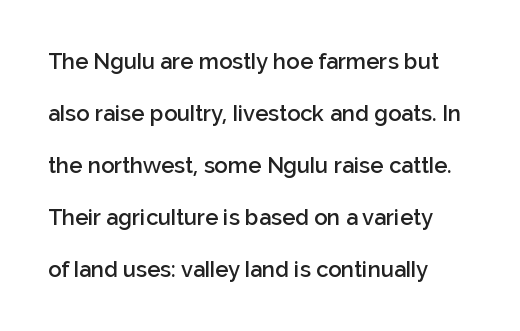
Each new line begins a long way beneath the previous one. Designer's note — italics off, roman on. The strip under each line holds only bare page. Between one letter and the next there's only the usual sliver of space.
